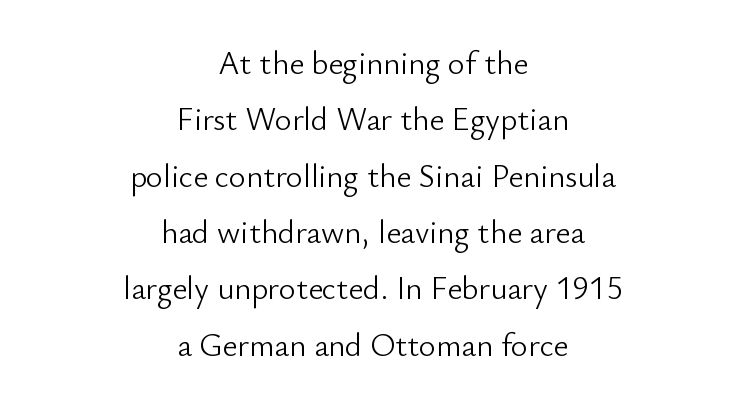
The image shows 32 px light sans-serif type, upright; set centered, line spacing 1.76x, normal letter spacing, not underlined; low stroke contrast and a small x-height.
